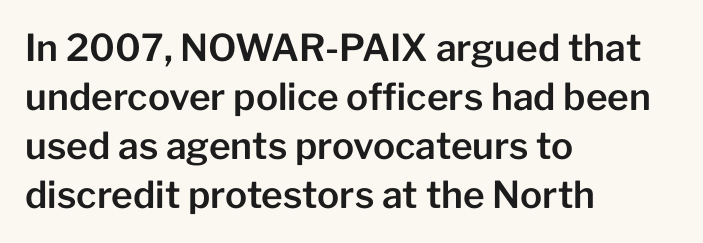
The image shows 37 px sans-serif type, upright; set left-aligned, normal line spacing (1.32x), normal letter spacing, not underlined; low stroke contrast and a medium x-height.
